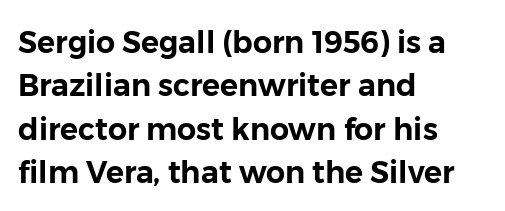
{"serif": "no", "italic": "no", "width": "normal", "stroke_contrast": "low", "x_height": "medium", "monospaced": "no", "underline": "no", "align": "left", "line_spacing": "normal", "line_spacing_ratio": 1.45, "letter_spacing": "normal", "letter_spacing_em": 0.0, "glyph_px": 30}
